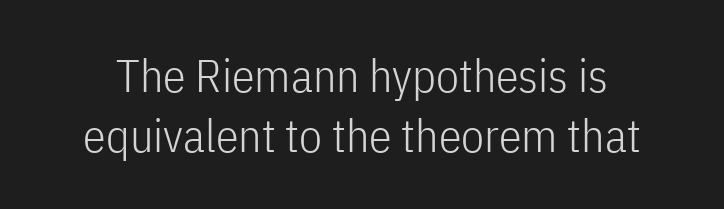
Q: Is the text bold? A: No.
Q: Is the text italic (slanted)? A: No, it is upright.
Q: Is the typeface a serif or a sans-serif typeface? A: Sans-serif.
Q: Is the text underlined? A: No.
Q: Is the spacing between letters normal or unusually wide? A: Normal.
Q: Is the spacing between lines tight, normal or loose? A: Normal.
Q: Width (condensed, normal, or wide)? A: Condensed.
Q: Stroke contrast? A: Low.
Q: x-height? A: Medium.
Q: Monospaced? A: No.
